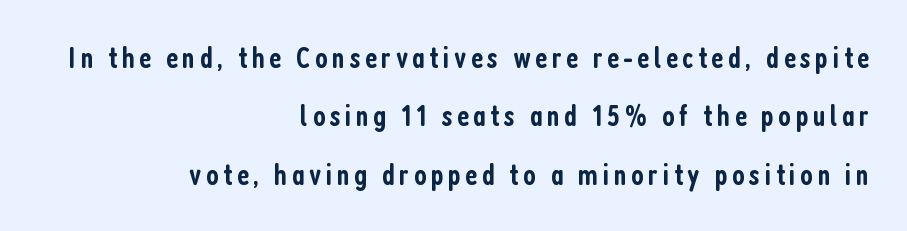
{"serif": "no", "italic": "no", "bold": "semi", "weight": "semibold", "width": "condensed", "stroke_contrast": "low", "x_height": "medium", "monospaced": "no", "underline": "no", "align": "right", "line_spacing": "loose", "line_spacing_ratio": 1.95, "glyph_px": 30}
